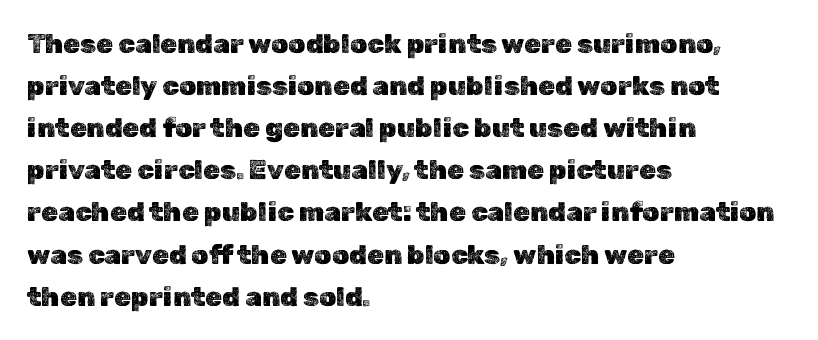
{"italic": "no", "underline": "no", "align": "left", "line_spacing": "normal", "line_spacing_ratio": 1.56, "letter_spacing": "normal", "letter_spacing_em": 0.0, "glyph_px": 27}
